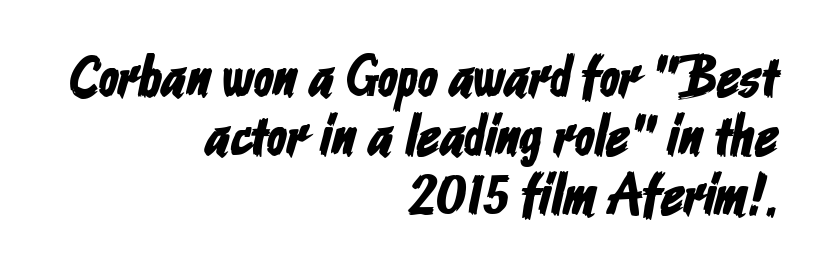
{"serif": "no", "width": "condensed", "stroke_contrast": "low", "x_height": "medium", "monospaced": "no", "underline": "no", "align": "right", "line_spacing": "tight", "line_spacing_ratio": 1.02, "letter_spacing": "normal", "letter_spacing_em": 0.0, "glyph_px": 58}
